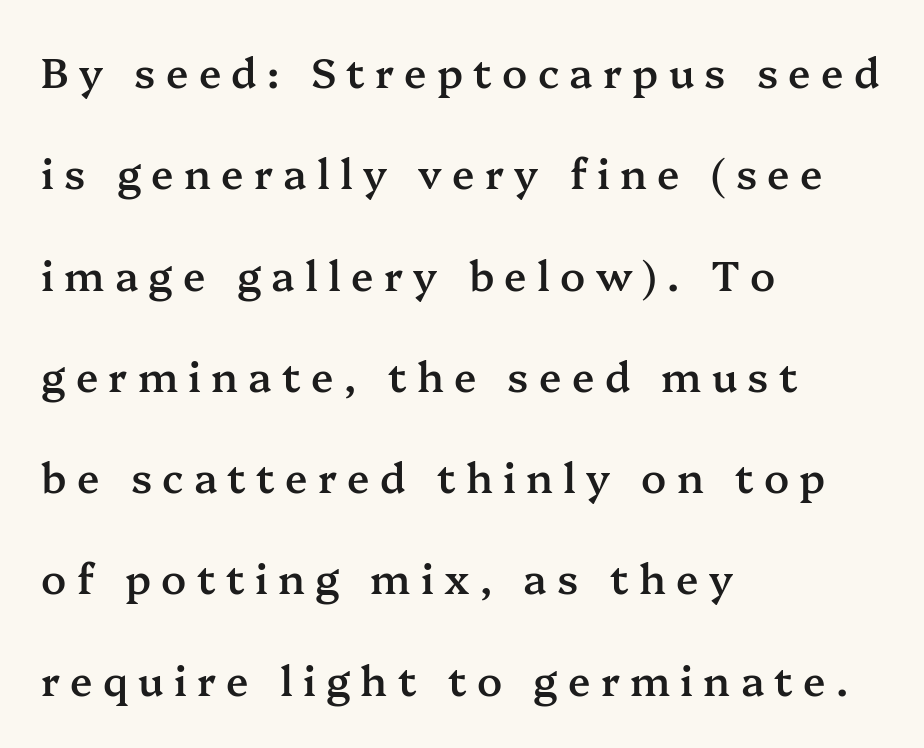
The image shows 41 px semibold serif type, upright; set left-aligned, loose line spacing (2.47x), unusually wide letter spacing (+0.25 em), not underlined; medium stroke contrast and a medium x-height.
